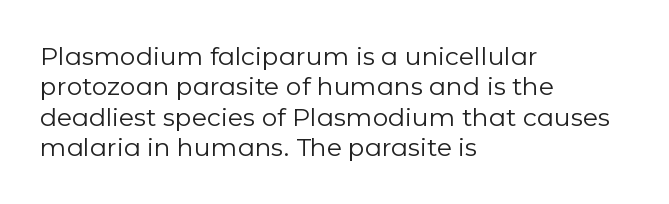
The image shows 25 px text type, upright; set left-aligned, line spacing 1.22x, normal letter spacing, not underlined.
